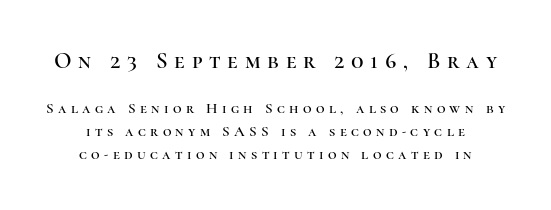
The image shows 23 px text type, upright; set normal line spacing (1.52x), unusually wide letter spacing (+0.29 em), not underlined; the first (top) block is 1.53x larger.
